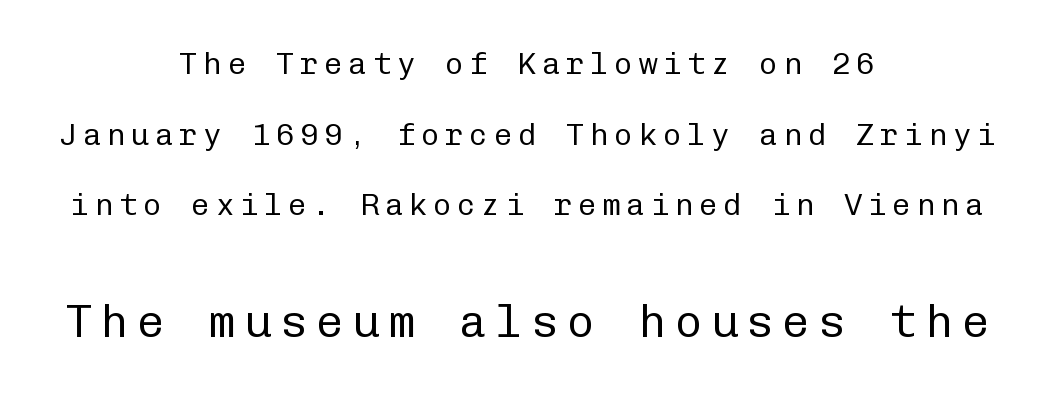
The image shows 46 px regular-weight sans-serif type, upright, monospaced; set centered, loose line spacing (2.28x), not underlined; the second (bottom) block is 1.48x larger; low stroke contrast and a medium x-height.
